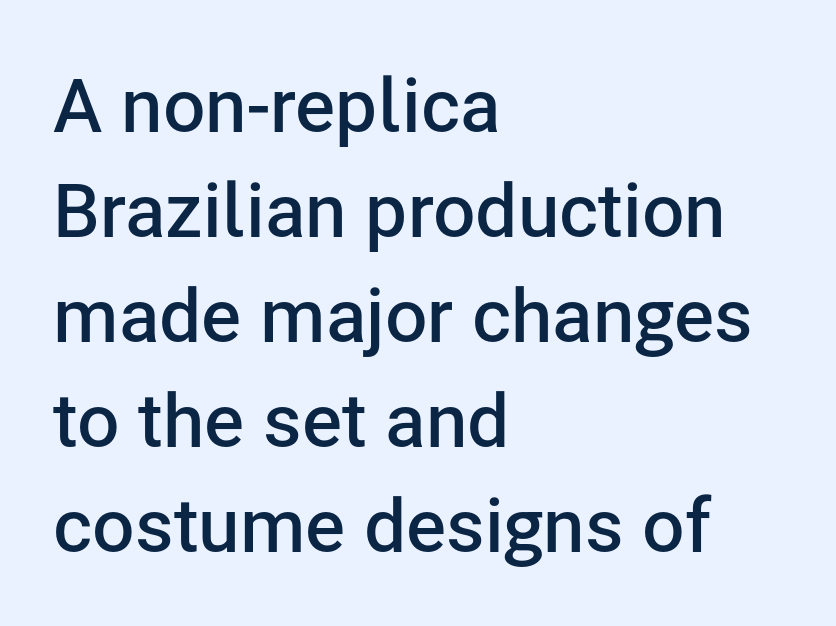
The image shows 75 px semibold sans-serif type, upright; set left-aligned, normal line spacing (1.4x), normal letter spacing, not underlined; low stroke contrast and a medium x-height.
